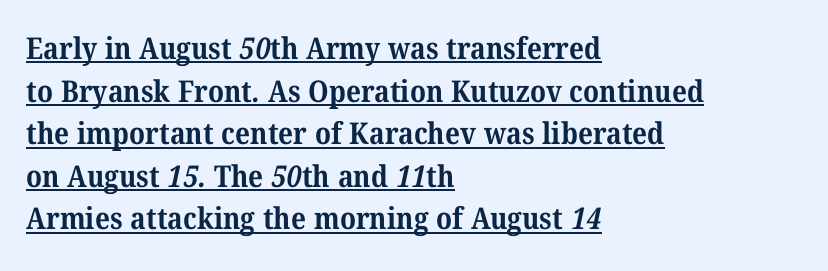
Heavy-handed strokes throughout: this text is bold. You could not count columns in this text — the font is proportionally spaced. These lines are composed in type with serifs. A baseline rule has been typeset under these characters. Leftover space on each line is placed entirely after the last word. Characters follow at the spacing the type designer built in.
